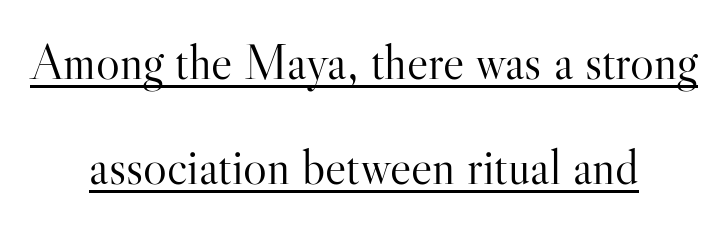
Each letter's strokes conclude with small projecting serifs. Think of a printed novel: that variable character pitch is what you see here. Neither beginnings nor endings align; midpoints do. Underlined type. This sample uses an upright cut, with every glyph sitting square on the baseline. Interline gaps are noticeably wide in this sample.
